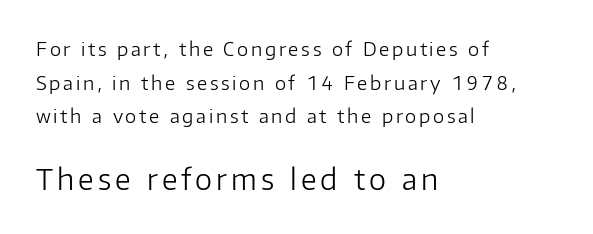
{"serif": "no", "italic": "no", "bold": "no", "weight": "light", "width": "normal", "stroke_contrast": "low", "x_height": "medium", "monospaced": "no", "underline": "no", "align": "left", "line_spacing_ratio": 1.77, "larger_block": "second", "size_ratio": 1.53, "glyph_px": 29}
